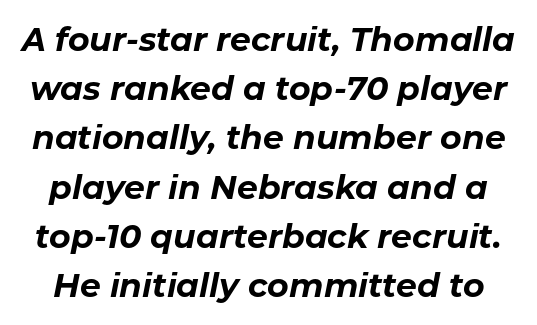
The image shows 33 px bold type, italic (leaning right); set normal line spacing (1.49x), normal letter spacing, not underlined; low stroke contrast and a medium x-height.
